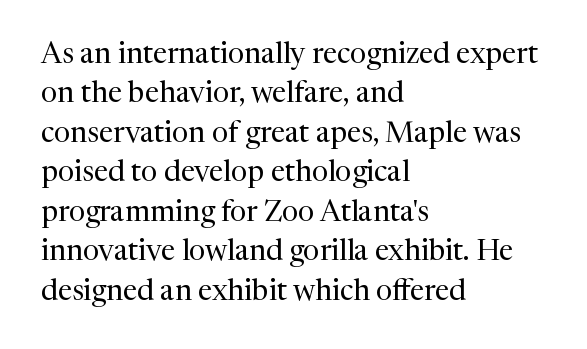
The image shows 29 px regular-weight serif type, upright; set left-aligned, normal line spacing (1.36x), normal letter spacing, not underlined; medium stroke contrast and a medium x-height.
